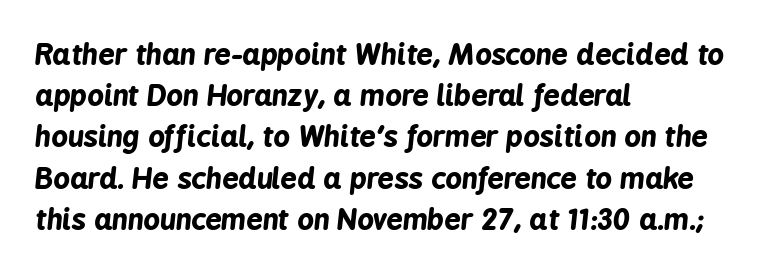
The image shows 29 px bold, condensed type, italic (leaning right); set left-aligned, normal line spacing (1.42x), normal letter spacing, not underlined; low stroke contrast and a medium x-height.
